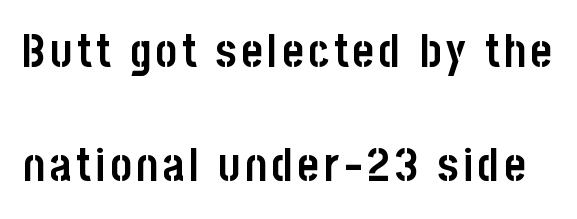
The image shows 46 px semibold, condensed sans-serif type, upright; set loose line spacing (2.47x), not underlined; low stroke contrast and a large x-height.
